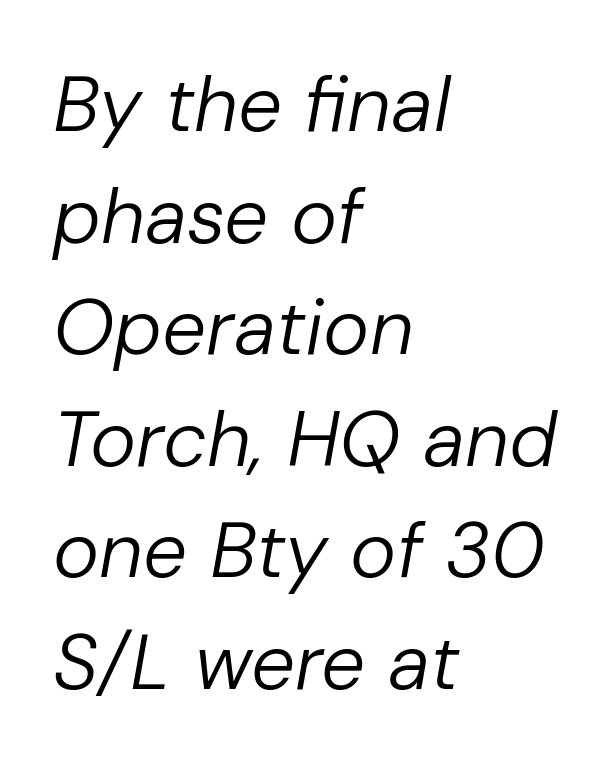
Q: Is the text bold? A: No.
Q: Is the text italic (slanted)? A: Yes, it leans right by about 10 degrees.
Q: Is the text underlined? A: No.
Q: How is the paragraph aligned? A: Left-aligned.
Q: Is the spacing between letters normal or unusually wide? A: Normal.
Q: Is the spacing between lines tight, normal or loose? A: Normal.
Q: Width (condensed, normal, or wide)? A: Normal.
Q: Stroke contrast? A: Low.
Q: x-height? A: Medium.
Q: Monospaced? A: No.
